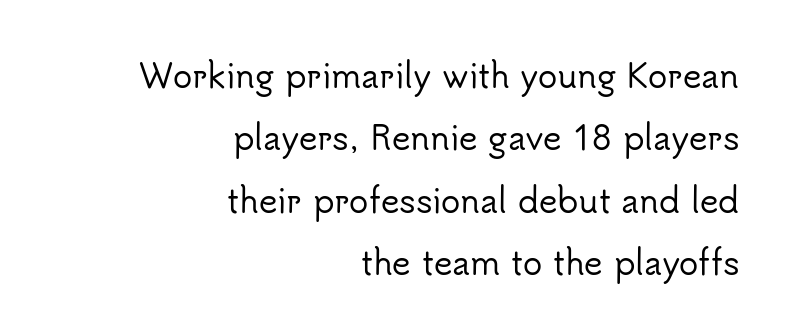
{"serif": "no", "italic": "no", "width": "normal", "stroke_contrast": "low", "x_height": "small", "monospaced": "no", "underline": "no", "align": "right", "line_spacing": "loose", "line_spacing_ratio": 1.95, "letter_spacing": "normal", "letter_spacing_em": 0.0, "glyph_px": 32}
